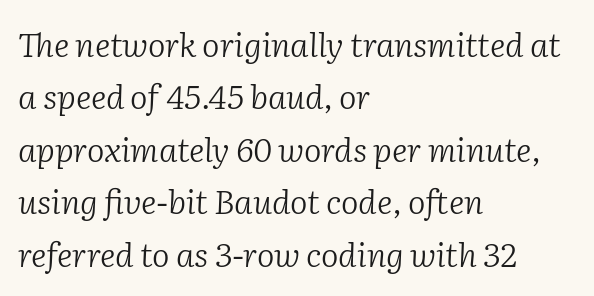
The image shows 33 px light serif type, italic (leaning right); set left-aligned, normal line spacing (1.59x), normal letter spacing, not underlined; low stroke contrast and a medium x-height.
